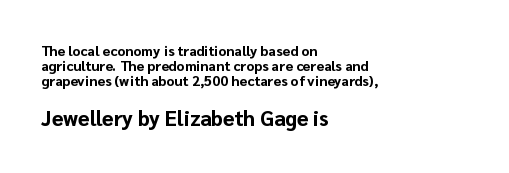
The image shows 21 px bold type, upright; set left-aligned, tight line spacing (1.08x), normal letter spacing, not underlined; the second (bottom) block is 1.5x larger.
